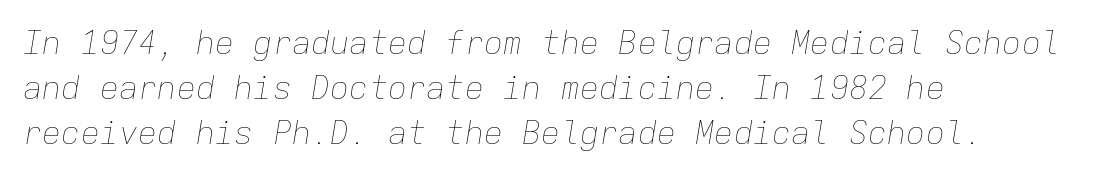
{"italic": "yes", "lean": "right", "slant_degrees": 9, "bold": "no", "weight": "thin", "width": "normal", "stroke_contrast": "low", "x_height": "medium", "monospaced": "yes", "underline": "no", "align": "left", "line_spacing": "normal", "line_spacing_ratio": 1.4, "letter_spacing": "normal", "letter_spacing_em": 0.0, "glyph_px": 32}
